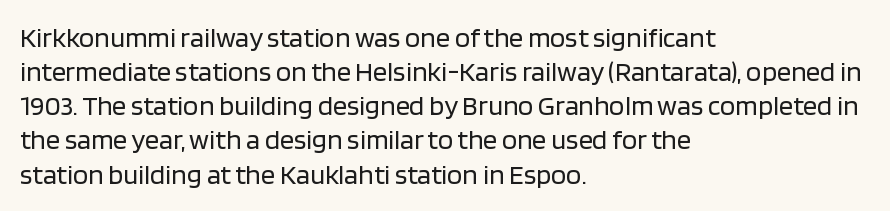
{"serif": "no", "italic": "no", "bold": "no", "weight": "regular", "width": "normal", "stroke_contrast": "low", "x_height": "large", "monospaced": "no", "underline": "no", "align": "left", "line_spacing_ratio": 1.22, "letter_spacing": "normal", "letter_spacing_em": 0.0, "glyph_px": 28}
